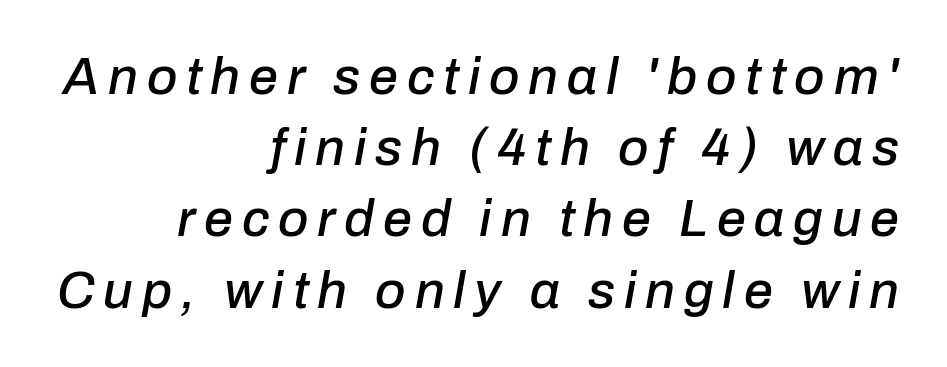
{"italic": "yes", "lean": "right", "slant_degrees": 10, "width": "normal", "stroke_contrast": "low", "x_height": "medium", "monospaced": "no", "underline": "no", "align": "right", "line_spacing": "normal", "line_spacing_ratio": 1.37, "glyph_px": 52}
